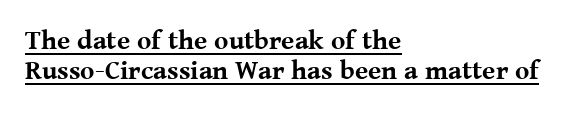
Baseline-to-baseline distance is barely more than the letter height. In designer terms, the underline attribute is active on this setting. How heavy is the stroke? Heavy — this is a bold. Casual observation: everything's shoved over to the left. Notice how the stems are strictly vertical — no italics here.
